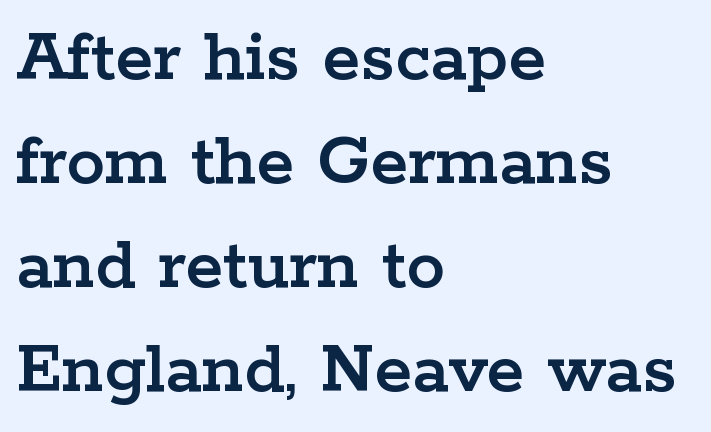
Q: Is the text italic (slanted)? A: No, it is upright.
Q: Is the typeface a serif or a sans-serif typeface? A: Serif.
Q: Is the text underlined? A: No.
Q: How is the paragraph aligned? A: Left-aligned.
Q: Is the spacing between letters normal or unusually wide? A: Normal.
Q: Is the spacing between lines tight, normal or loose? A: Normal.
Q: Width (condensed, normal, or wide)? A: Wide.
Q: Stroke contrast? A: Low.
Q: x-height? A: Medium.
Q: Monospaced? A: No.
